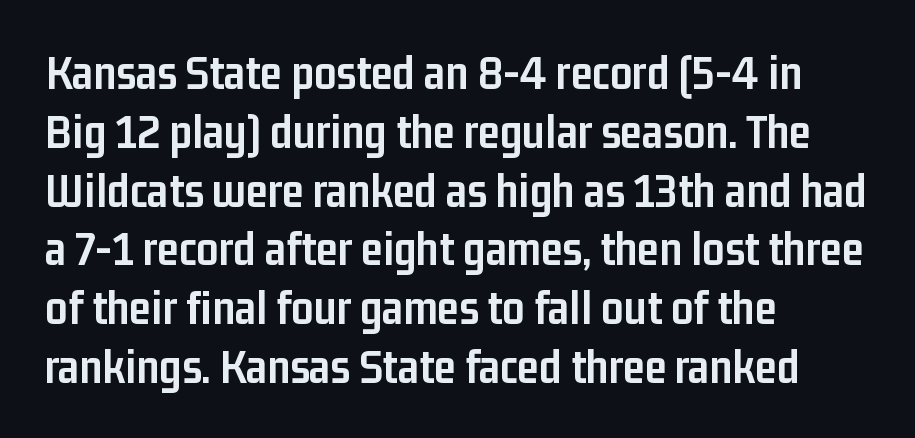
Italic? Not at all — the glyphs are vertical. The passage is arranged the way most books set body copy — flush left. Descenders are the only things crossing below the line. The letters carry no serifs — their stems end cleanly without finishing strokes.
